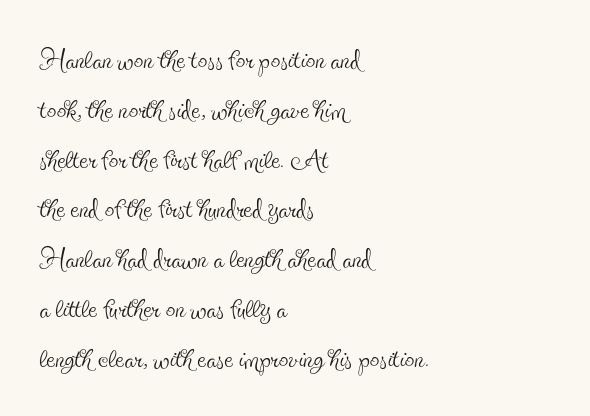
The image shows 38 px thin, condensed serif type; set left-aligned, normal line spacing (1.31x), normal letter spacing, not underlined; a small x-height.
